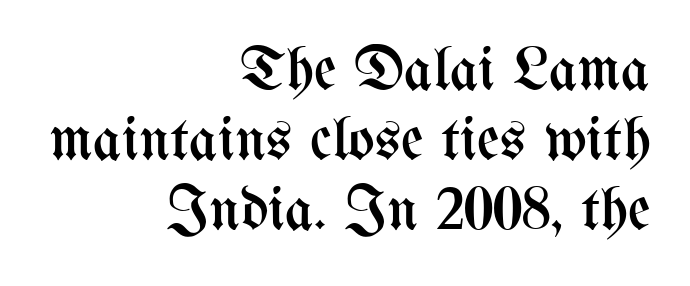
The image shows 62 px regular-weight, condensed type, upright; set right-aligned, tight line spacing (1.13x), normal letter spacing, not underlined; medium stroke contrast and a medium x-height.
